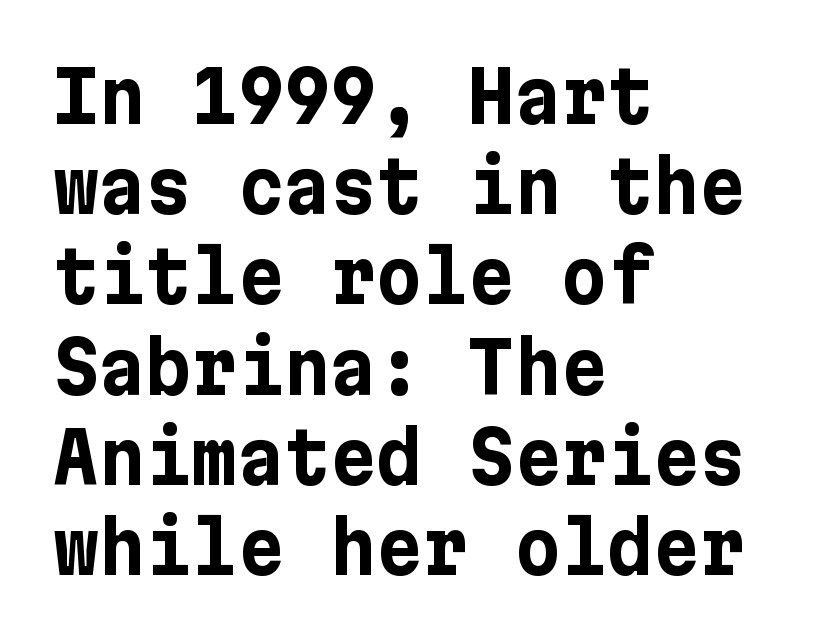
{"serif": "no", "italic": "no", "bold": "yes", "weight": "bold", "width": "normal", "stroke_contrast": "low", "x_height": "medium", "underline": "no", "align": "left", "line_spacing": "normal", "line_spacing_ratio": 1.27, "letter_spacing": "normal", "letter_spacing_em": 0.0, "glyph_px": 71}
